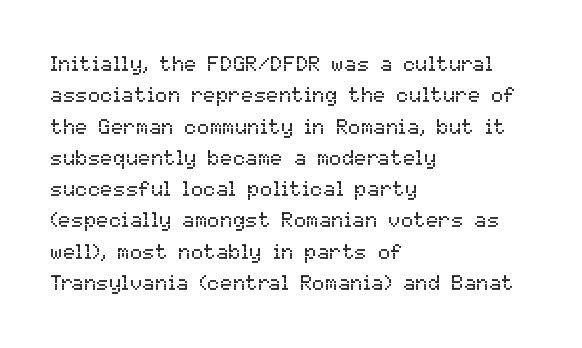
Q: Is the text bold? A: No.
Q: Is the text italic (slanted)? A: No, it is upright.
Q: Is the text underlined? A: No.
Q: How is the paragraph aligned? A: Left-aligned.
Q: Is the spacing between letters normal or unusually wide? A: Normal.
Q: Is the spacing between lines tight, normal or loose? A: Normal.
